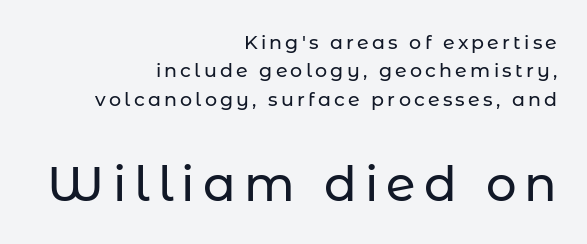
The image shows 48 px sans-serif type, upright; set right-aligned, normal line spacing (1.5x), not underlined; the second (bottom) block is 2.53x larger; low stroke contrast and a medium x-height.
